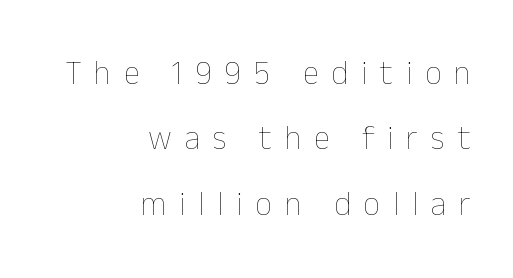
Compared with a typical body face, this is equally light or lighter still. Compared with typical paragraphs, the rows here are farther apart. Is there any slant? The stems are plumb. Character widths vary here, with narrow letters taking less room than wide ones.
